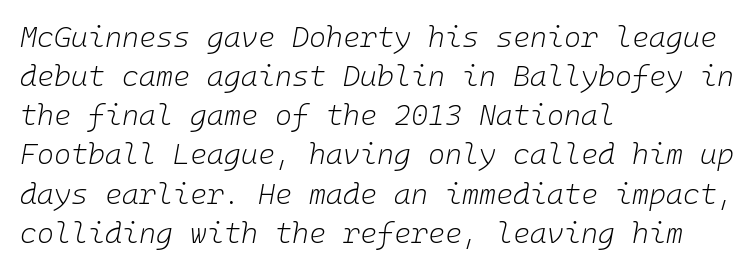
{"italic": "yes", "lean": "right", "slant_degrees": 10, "bold": "no", "weight": "light", "width": "normal", "stroke_contrast": "low", "x_height": "medium", "underline": "no", "align": "left", "line_spacing": "normal", "line_spacing_ratio": 1.35, "letter_spacing": "normal", "letter_spacing_em": 0.0, "glyph_px": 29}
